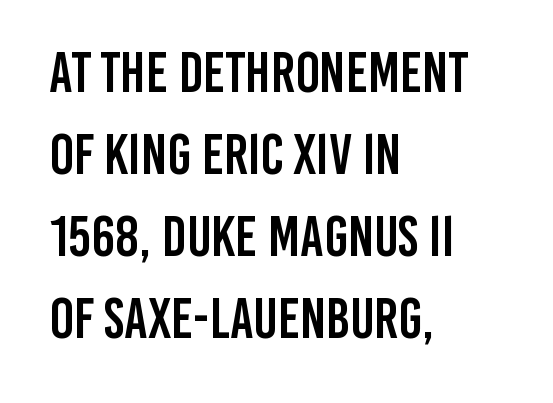
Nope, not italic — everything's standing straight. Quick note: underline off. The tracking reads as untouched default to a designer's eye. Note the varied advance widths — an 'i' is clearly narrower than an 'm'. The designer left line spacing at the default. The type family on display is of the sans-serif kind.
